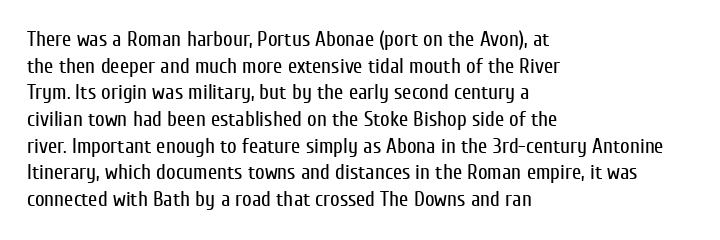
Q: Is the text bold? A: No.
Q: Is the text italic (slanted)? A: No, it is upright.
Q: Is the text underlined? A: No.
Q: How is the paragraph aligned? A: Left-aligned.
Q: Is the spacing between letters normal or unusually wide? A: Normal.
Q: Is the spacing between lines tight, normal or loose? A: Normal.
